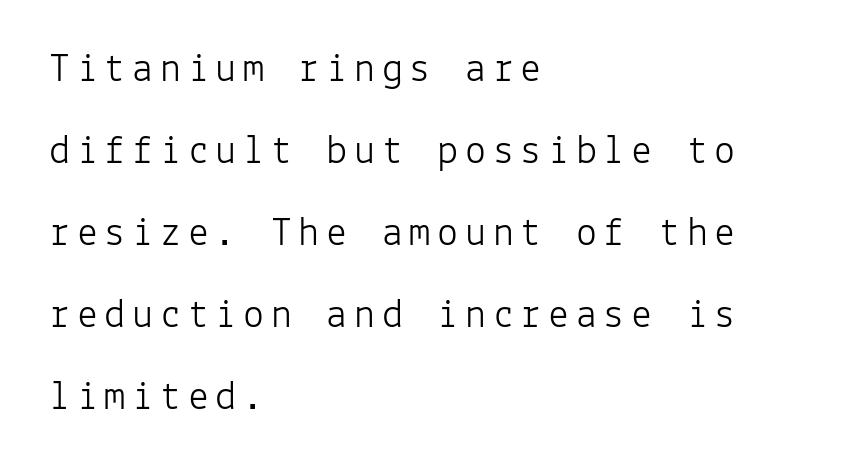
Q: Is the text bold? A: No.
Q: Is the text italic (slanted)? A: No, it is upright.
Q: Is the typeface a serif or a sans-serif typeface? A: Sans-serif.
Q: Is the text underlined? A: No.
Q: How is the paragraph aligned? A: Left-aligned.
Q: Is the spacing between lines tight, normal or loose? A: Loose.
Q: Width (condensed, normal, or wide)? A: Normal.
Q: Stroke contrast? A: Low.
Q: x-height? A: Medium.
Q: Monospaced? A: Yes.
